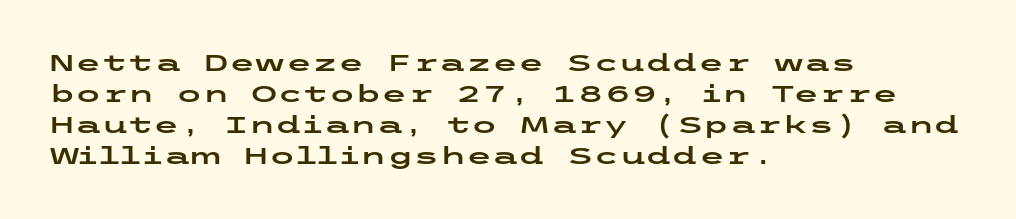
The rag falls on the right side of this text block. How would I describe the line gaps? Plain and ordinary. Ordinary non-slanted type is in use. The gaps between neighbouring characters are ordinary and unremarkable.
